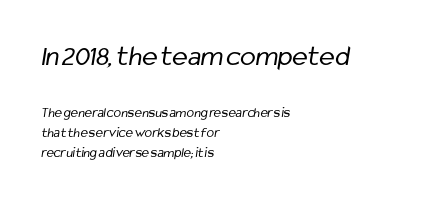
The image shows 29 px regular-weight, condensed sans-serif type; set left-aligned, normal line spacing (1.41x), normal letter spacing, not underlined; the first (top) block is 2.07x larger; low stroke contrast and a medium x-height.
